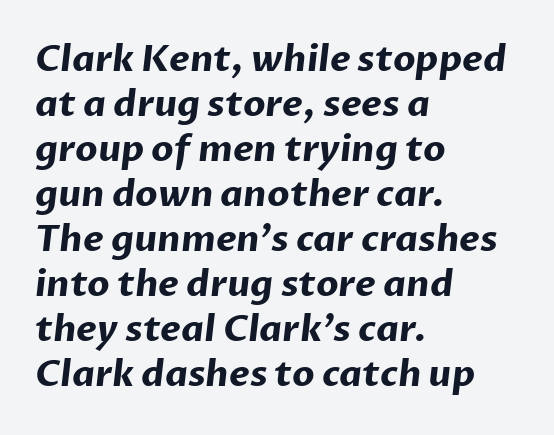
{"serif": "no", "bold": "yes", "weight": "bold", "width": "normal", "stroke_contrast": "low", "x_height": "medium", "monospaced": "no", "underline": "no", "align": "left", "line_spacing": "normal", "line_spacing_ratio": 1.25, "letter_spacing": "normal", "letter_spacing_em": 0.0, "glyph_px": 36}
